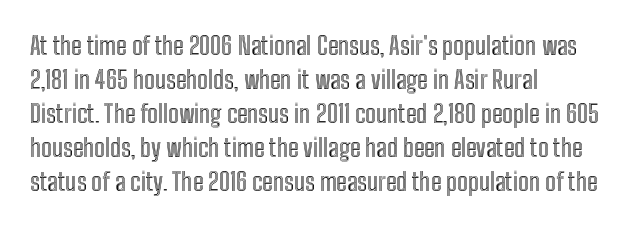
The image shows 25 px text type, upright; set left-aligned, normal line spacing (1.36x), normal letter spacing, not underlined.
